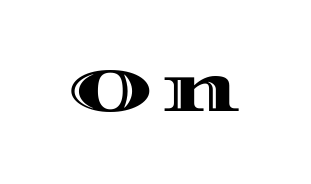
The image shows 60 px wide type, upright; set not underlined; a large x-height.
